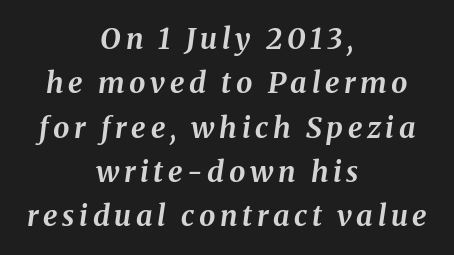
{"italic": "yes", "lean": "right", "slant_degrees": 8, "bold": "yes", "weight": "bold", "width": "normal", "stroke_contrast": "medium", "x_height": "medium", "monospaced": "no", "underline": "no", "align": "center", "line_spacing": "normal", "line_spacing_ratio": 1.53, "glyph_px": 29}
